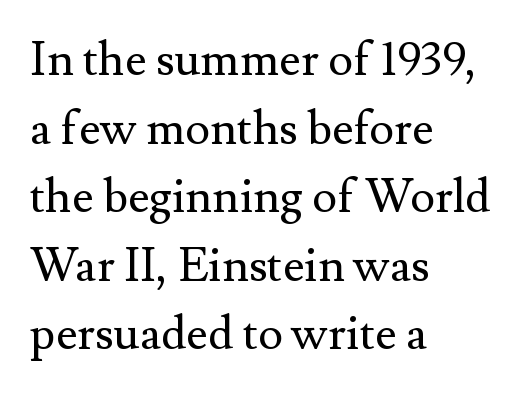
Q: Is the text bold? A: No.
Q: Is the text italic (slanted)? A: No, it is upright.
Q: Is the typeface a serif or a sans-serif typeface? A: Serif.
Q: Is the text underlined? A: No.
Q: How is the paragraph aligned? A: Left-aligned.
Q: Is the spacing between letters normal or unusually wide? A: Normal.
Q: Is the spacing between lines tight, normal or loose? A: Normal.
Q: Width (condensed, normal, or wide)? A: Normal.
Q: Stroke contrast? A: Medium.
Q: x-height? A: Small.
Q: Monospaced? A: No.
